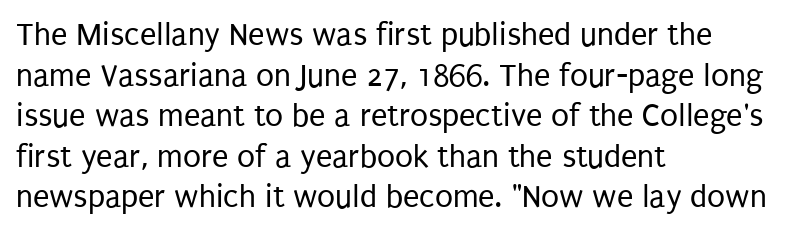
{"serif": "no", "italic": "no", "bold": "no", "weight": "regular", "width": "condensed", "stroke_contrast": "low", "x_height": "large", "monospaced": "no", "underline": "no", "align": "left", "line_spacing_ratio": 1.23, "letter_spacing": "normal", "letter_spacing_em": 0.0, "glyph_px": 33}
